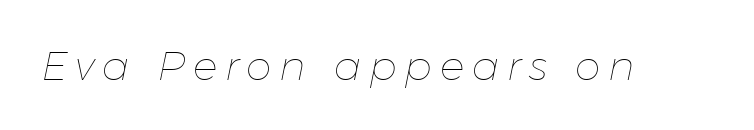
Q: Is the text bold? A: No.
Q: Is the text italic (slanted)? A: Yes, it leans right by about 11 degrees.
Q: Is the text underlined? A: No.
Q: Width (condensed, normal, or wide)? A: Normal.
Q: Stroke contrast? A: Low.
Q: x-height? A: Medium.
Q: Monospaced? A: No.
